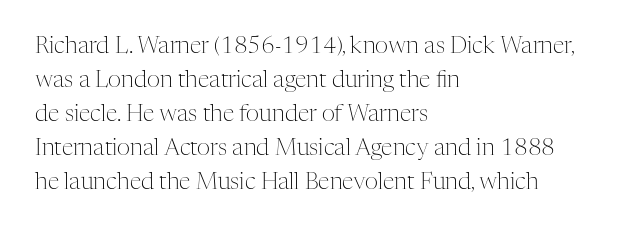
The image shows 23 px text type, upright; set left-aligned, normal line spacing (1.48x), normal letter spacing, not underlined.
